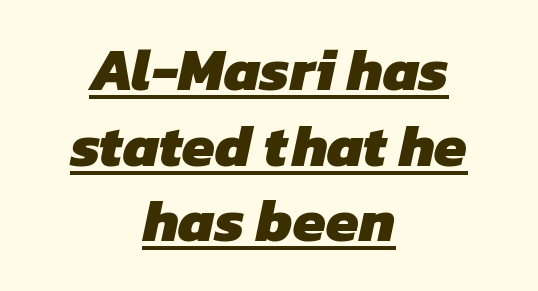
{"serif": "no", "bold": "yes", "weight": "heavy", "width": "normal", "stroke_contrast": "low", "x_height": "medium", "monospaced": "no", "underline": "yes", "align": "center", "line_spacing": "normal", "line_spacing_ratio": 1.28, "letter_spacing": "normal", "letter_spacing_em": 0.0, "glyph_px": 59}
